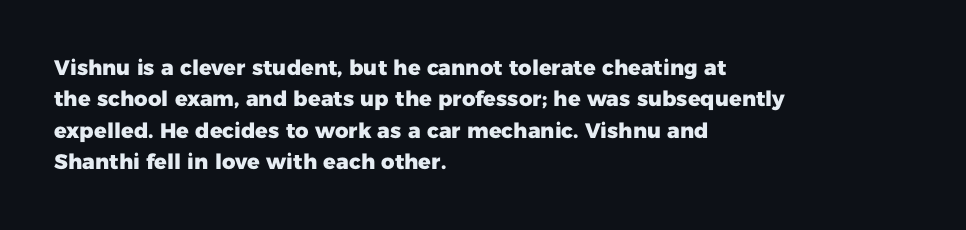
{"italic": "no", "bold": "yes", "underline": "no", "align": "left", "line_spacing": "normal", "line_spacing_ratio": 1.5, "letter_spacing": "normal", "letter_spacing_em": 0.0, "glyph_px": 21}
